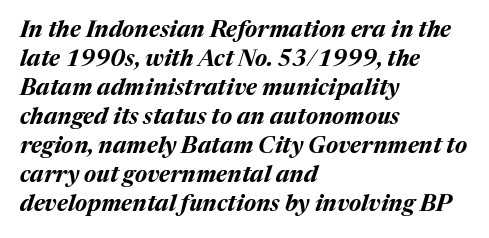
Q: Is the text bold? A: Yes.
Q: Is the text italic (slanted)? A: Yes, it leans right by about 17 degrees.
Q: Is the text underlined? A: No.
Q: How is the paragraph aligned? A: Left-aligned.
Q: Is the spacing between letters normal or unusually wide? A: Normal.
Q: Is the spacing between lines tight, normal or loose? A: Normal.
